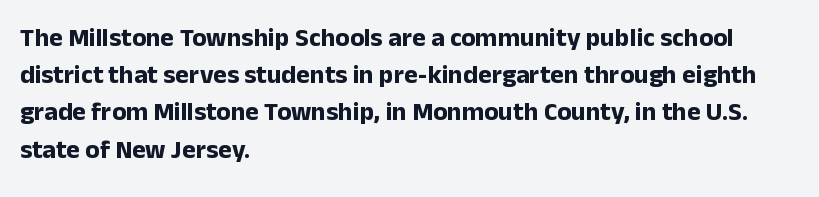
{"italic": "no", "bold": "yes", "underline": "no", "align": "left", "line_spacing": "normal", "line_spacing_ratio": 1.43, "letter_spacing": "normal", "letter_spacing_em": 0.0, "glyph_px": 26}
